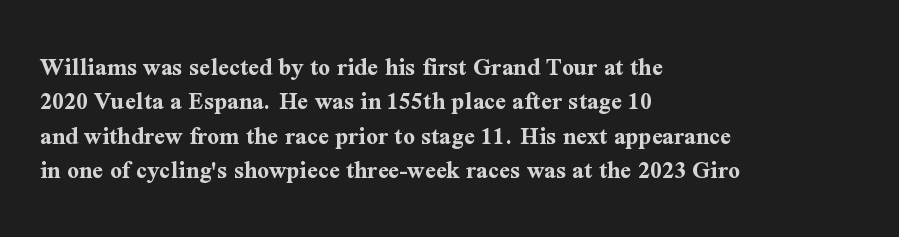
Words appear dense and cohesive because spacing is normal. Typeset ragged right — the left edge is the straight one. This sample keeps an unexceptional amount of space between lines. A clean baseline with only descenders dipping below it. Notice how thick the strokes are: this is what a full bold looks like. This is the regular roman posture of the typeface.
